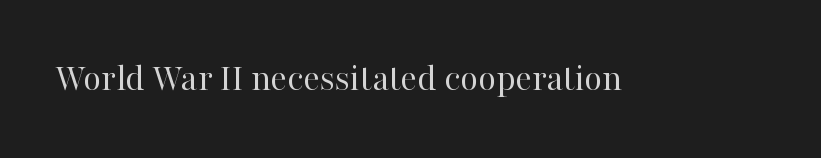
Q: Is the text bold? A: No.
Q: Is the text italic (slanted)? A: No, it is upright.
Q: Is the typeface a serif or a sans-serif typeface? A: Serif.
Q: Is the text underlined? A: No.
Q: Is the spacing between letters normal or unusually wide? A: Normal.
Q: Width (condensed, normal, or wide)? A: Normal.
Q: Stroke contrast? A: High.
Q: x-height? A: Medium.
Q: Monospaced? A: No.
